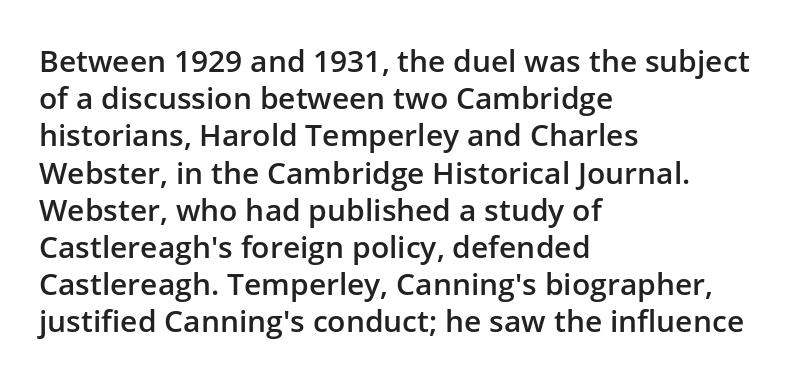
Letterform terminals end flat and unadorned throughout the passage. Line beginnings align vertically; line endings do not. Proportional: the letters do not fall into vertical columns. The specimen omits any rule beneath the text block's lines. These lines keep a tight, regular rhythm from letter to letter.
